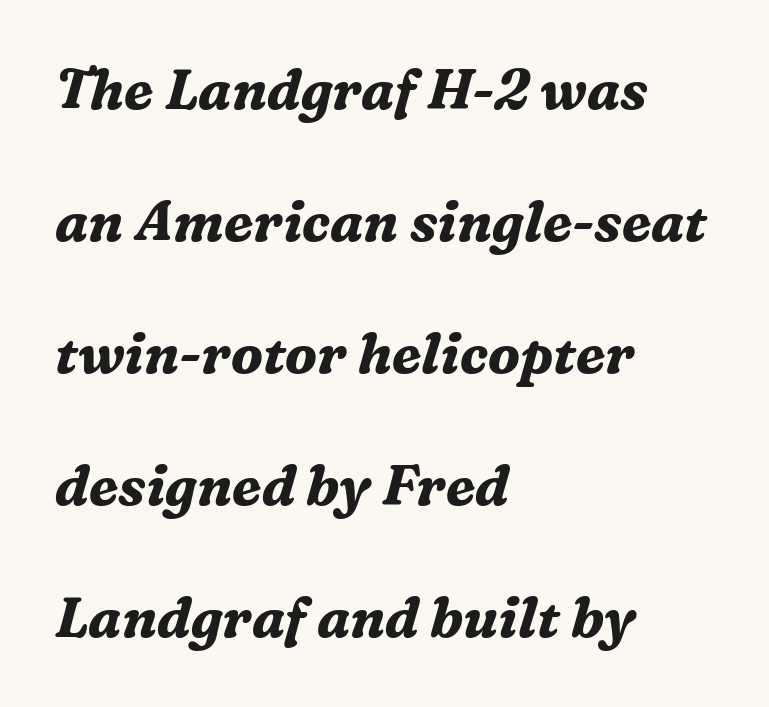
The image shows 55 px bold serif type, italic (leaning right); set left-aligned, loose line spacing (2.4x), normal letter spacing, not underlined; medium stroke contrast and a medium x-height.
